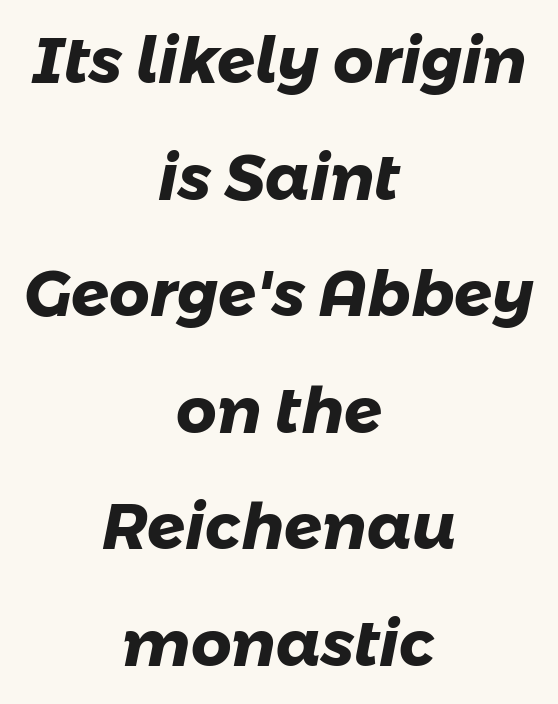
Q: Is the text bold? A: Yes.
Q: Is the typeface a serif or a sans-serif typeface? A: Sans-serif.
Q: Is the text underlined? A: No.
Q: How is the paragraph aligned? A: Centered.
Q: Is the spacing between letters normal or unusually wide? A: Normal.
Q: Width (condensed, normal, or wide)? A: Normal.
Q: Stroke contrast? A: Low.
Q: x-height? A: Medium.
Q: Monospaced? A: No.
